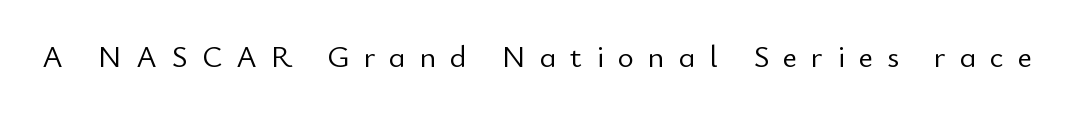
The image shows 31 px light sans-serif type, upright; set unusually wide letter spacing (+0.45 em), not underlined; low stroke contrast and a small x-height.
